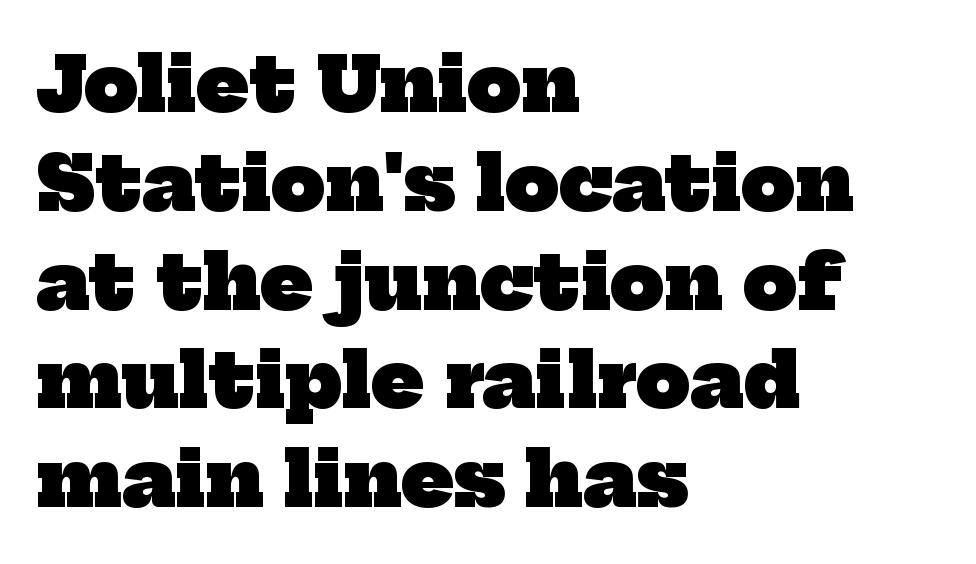
Q: Is the text bold? A: Yes.
Q: Is the typeface a serif or a sans-serif typeface? A: Serif.
Q: Is the text underlined? A: No.
Q: How is the paragraph aligned? A: Left-aligned.
Q: Is the spacing between letters normal or unusually wide? A: Normal.
Q: Is the spacing between lines tight, normal or loose? A: Normal.
Q: Width (condensed, normal, or wide)? A: Normal.
Q: Stroke contrast? A: Low.
Q: x-height? A: Medium.
Q: Monospaced? A: No.
